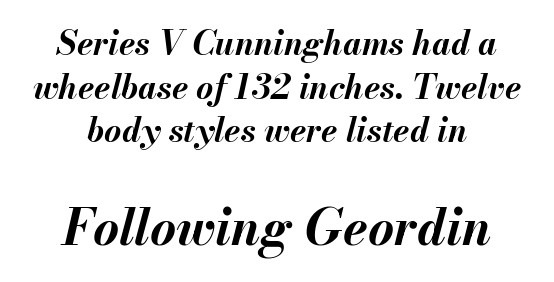
The image shows 50 px bold type, italic (leaning right); set centered, normal line spacing (1.32x), normal letter spacing, not underlined; the second (bottom) block is 1.52x larger; medium stroke contrast and a small x-height.
